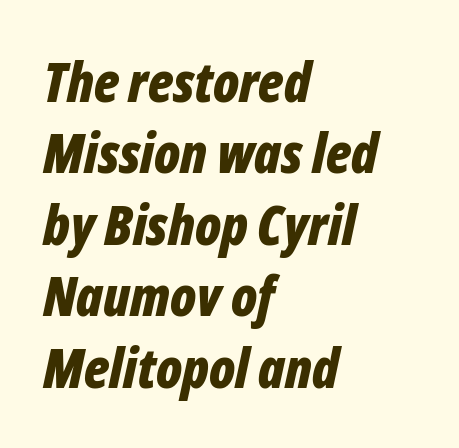
The image shows 55 px bold, condensed type, italic (leaning right); set left-aligned, normal line spacing (1.3x), normal letter spacing, not underlined; low stroke contrast and a medium x-height.
